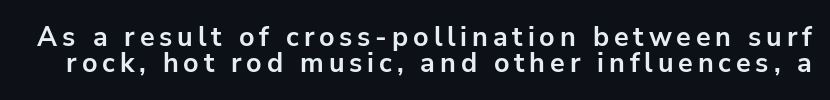
Heavy, bold letterforms. The passage shown stacks its lines with hardly any gap. The letters stand straight up with perfectly vertical stems. Quick note: underline off.
